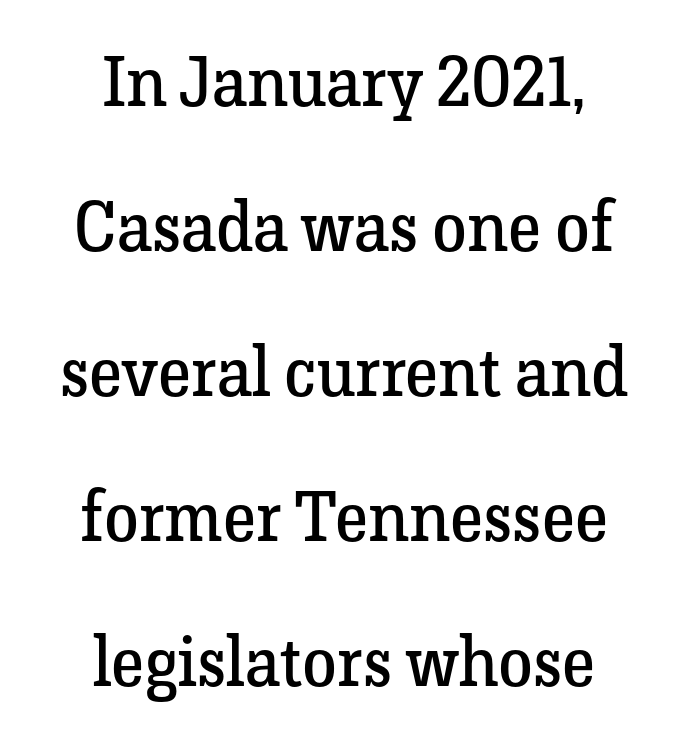
You can tell it's not italic because the verticals are truly vertical. The letters advance in unequal steps, a hallmark of proportional type. The letterforms sit at book weight or below. This sample trades compactness for vertical openness between lines. Underlining? Definitely not there. Serif or sans? Serif — the stroke terminals have little feet.
